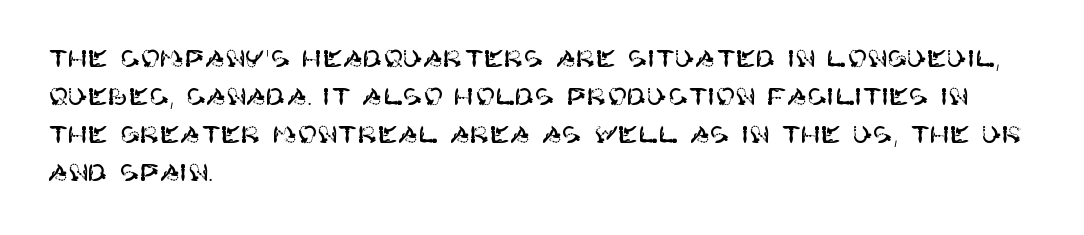
The specimen omits any rule beneath the text block's lines. Alignment: flush left. Italic? Not at all — the glyphs are vertical. The lines sit at an ordinary, default distance from one another. You could call the tracking neutral — neither tight nor loose.
